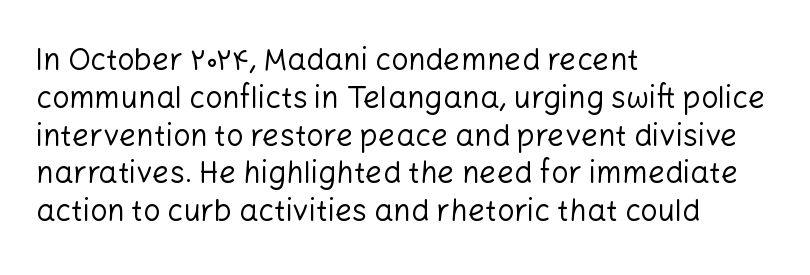
Q: Is the text bold? A: No.
Q: Is the text italic (slanted)? A: No, it is upright.
Q: Is the typeface a serif or a sans-serif typeface? A: Sans-serif.
Q: Is the text underlined? A: No.
Q: How is the paragraph aligned? A: Left-aligned.
Q: Is the spacing between letters normal or unusually wide? A: Normal.
Q: Is the spacing between lines tight, normal or loose? A: Normal.
Q: Width (condensed, normal, or wide)? A: Normal.
Q: Stroke contrast? A: Low.
Q: x-height? A: Medium.
Q: Monospaced? A: No.
